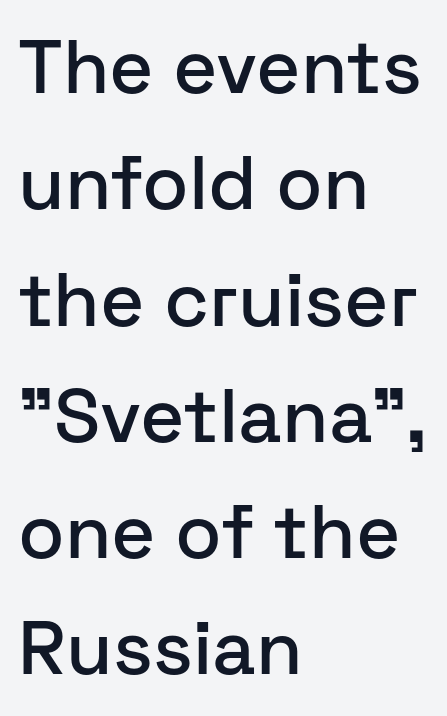
{"serif": "no", "italic": "no", "width": "normal", "stroke_contrast": "low", "x_height": "medium", "monospaced": "no", "underline": "no", "align": "left", "line_spacing": "normal", "line_spacing_ratio": 1.53, "letter_spacing": "normal", "letter_spacing_em": 0.0, "glyph_px": 76}
